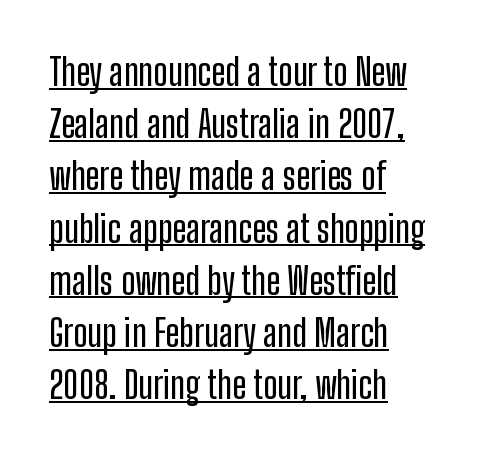
Q: Is the text italic (slanted)? A: No, it is upright.
Q: Is the typeface a serif or a sans-serif typeface? A: Sans-serif.
Q: Is the text underlined? A: Yes.
Q: How is the paragraph aligned? A: Left-aligned.
Q: Is the spacing between letters normal or unusually wide? A: Normal.
Q: Is the spacing between lines tight, normal or loose? A: Normal.
Q: Width (condensed, normal, or wide)? A: Condensed.
Q: Stroke contrast? A: Low.
Q: x-height? A: Medium.
Q: Monospaced? A: No.
